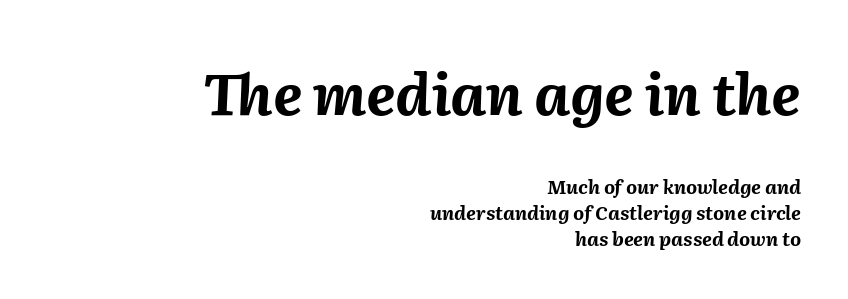
Successive baselines arrive at the customary interval. The specimen reads as italic at a glance. Varying glyph widths throughout — classic text-font behaviour. The tracking reads as untouched default to a designer's eye.
